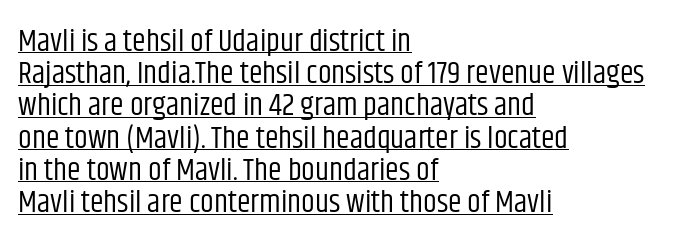
{"serif": "no", "italic": "no", "bold": "no", "weight": "regular", "width": "condensed", "stroke_contrast": "low", "x_height": "large", "monospaced": "no", "underline": "yes", "align": "left", "line_spacing": "tight", "line_spacing_ratio": 1.04, "letter_spacing": "normal", "letter_spacing_em": 0.0, "glyph_px": 31}
